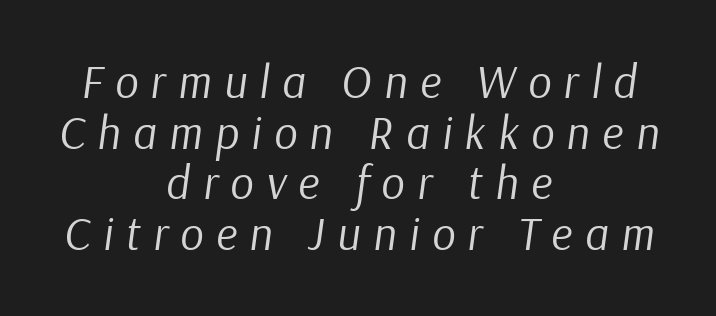
Q: Is the text bold? A: No.
Q: Is the text italic (slanted)? A: Yes, it leans right by about 9 degrees.
Q: Is the text underlined? A: No.
Q: How is the paragraph aligned? A: Centered.
Q: Is the spacing between letters normal or unusually wide? A: Unusually wide.
Q: Is the spacing between lines tight, normal or loose? A: Tight.
Q: Width (condensed, normal, or wide)? A: Normal.
Q: Stroke contrast? A: Low.
Q: x-height? A: Medium.
Q: Monospaced? A: No.
